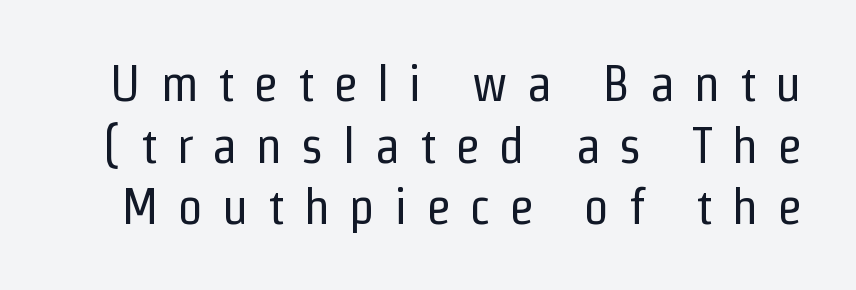
Q: Is the text bold? A: No.
Q: Is the text italic (slanted)? A: No, it is upright.
Q: Is the typeface a serif or a sans-serif typeface? A: Sans-serif.
Q: Is the text underlined? A: No.
Q: Is the spacing between letters normal or unusually wide? A: Unusually wide.
Q: Width (condensed, normal, or wide)? A: Condensed.
Q: Stroke contrast? A: Low.
Q: x-height? A: Medium.
Q: Monospaced? A: No.
